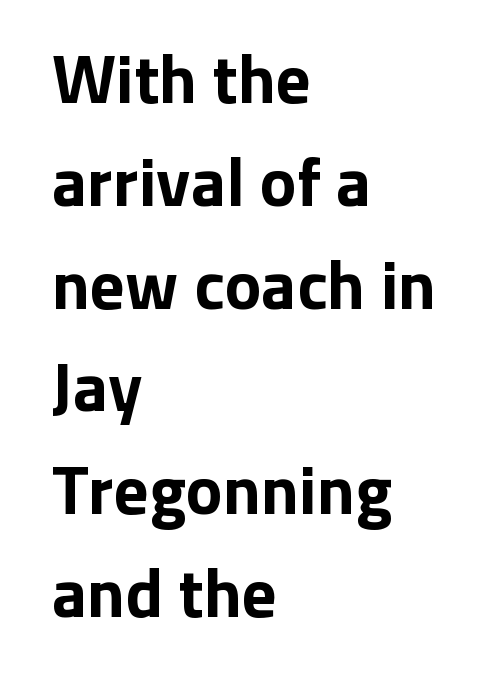
Is the block centered? No — it sits flush against the left margin. Words float on clear page, feet unadorned. The passage shown is emphatically bold. Notice how the stems are strictly vertical — no italics here. A typesetter would call this proportional, since set widths differ per character. Vertical spacing — default.
